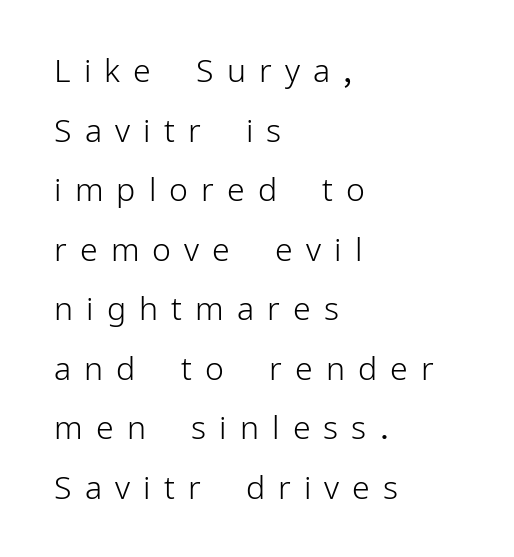
{"serif": "no", "italic": "no", "bold": "no", "weight": "light", "width": "normal", "stroke_contrast": "low", "x_height": "medium", "monospaced": "no", "underline": "no", "align": "left", "line_spacing_ratio": 1.86, "letter_spacing": "wide", "letter_spacing_em": 0.41, "glyph_px": 32}
